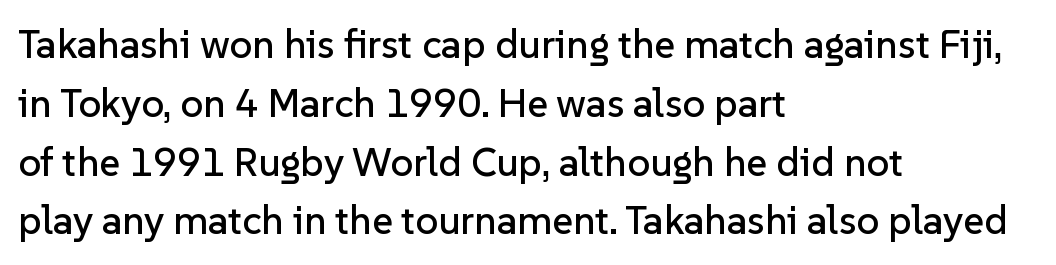
Regarding serifs, this sample does without them. The lines are quadded left. The axis of the letterforms is exactly vertical. One glance says typical: line gaps are just what's usual. The area under the type is left untouched. Spacing verdict: proportional, widths tailored to each character.
